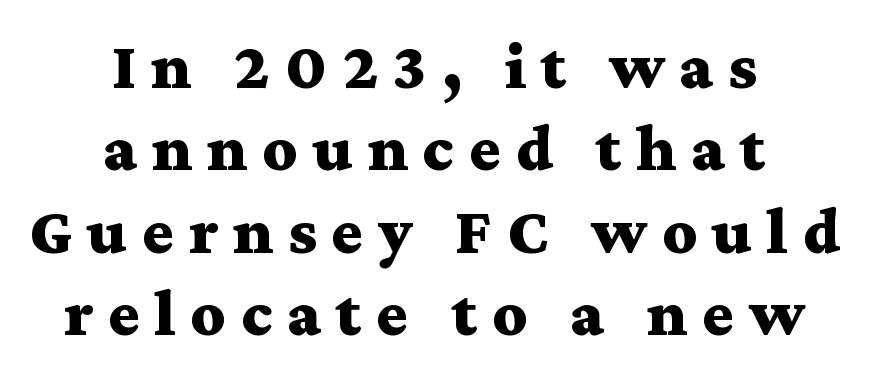
Substantial extra tracking has been applied to these lines. These lines are rendered in a variable-pitch font. I'd call this a serif setting — the letters wear small feet. This is heavy type, rendered in bold. Plain, unruled lines of type.
